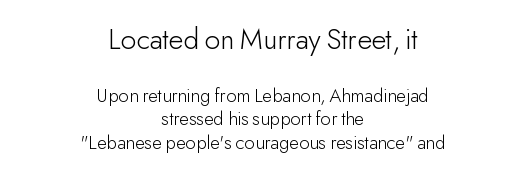
Stroke mass is kept to a normal reading level or below. The letters in the upper block stand taller than those in the block below. Letter spacing: default. These lines were composed using upright roman letters.
